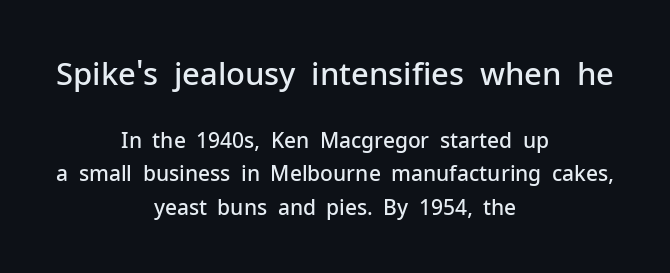
{"serif": "no", "italic": "no", "bold": "semi", "weight": "semibold", "width": "normal", "stroke_contrast": "low", "x_height": "medium", "monospaced": "no", "underline": "no", "align": "center", "line_spacing": "normal", "line_spacing_ratio": 1.59, "letter_spacing": "normal", "letter_spacing_em": 0.0, "larger_block": "first", "size_ratio": 1.48, "glyph_px": 31}
